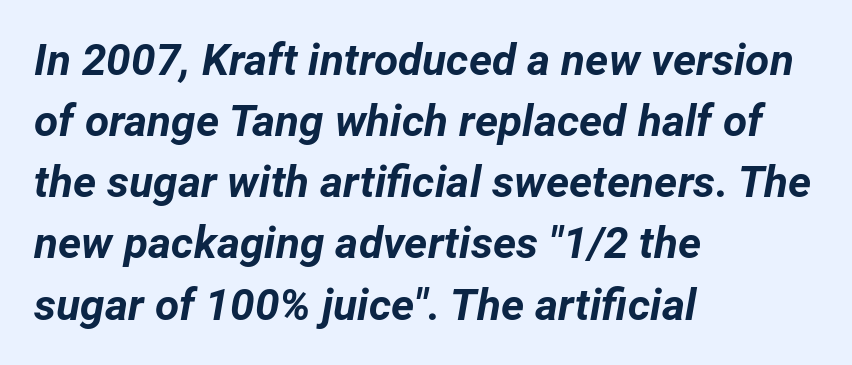
The image shows 44 px bold type, italic (leaning right); set left-aligned, normal line spacing (1.39x), normal letter spacing, not underlined; low stroke contrast and a medium x-height.
